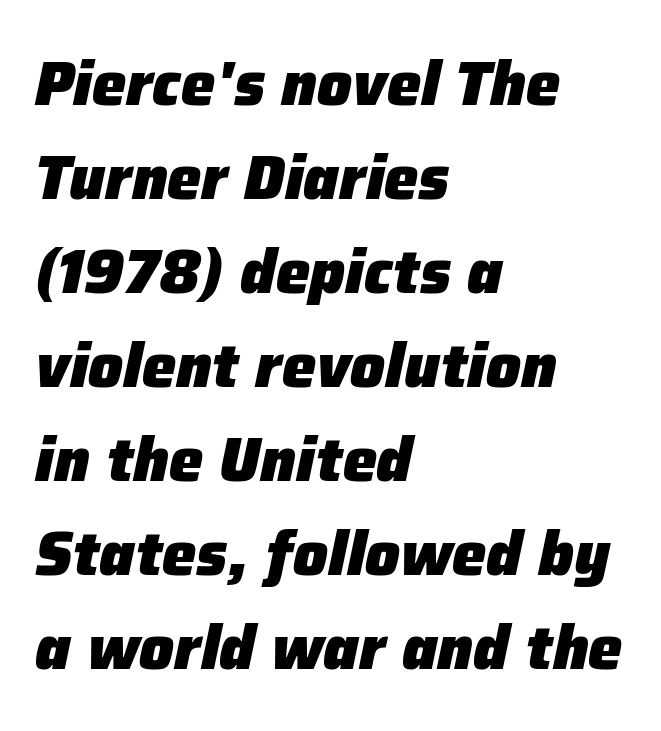
The image shows 61 px heavy type, italic (leaning right); set left-aligned, normal line spacing (1.54x), normal letter spacing, not underlined; low stroke contrast and a medium x-height.
